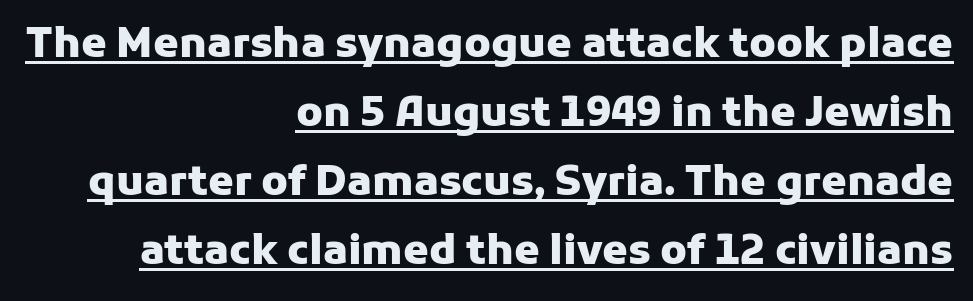
Q: Is the text bold? A: Yes.
Q: Is the text italic (slanted)? A: No, it is upright.
Q: Is the typeface a serif or a sans-serif typeface? A: Sans-serif.
Q: Is the text underlined? A: Yes.
Q: How is the paragraph aligned? A: Right-aligned.
Q: Is the spacing between letters normal or unusually wide? A: Normal.
Q: Is the spacing between lines tight, normal or loose? A: Normal.
Q: Width (condensed, normal, or wide)? A: Normal.
Q: Stroke contrast? A: Low.
Q: x-height? A: Medium.
Q: Monospaced? A: No.
